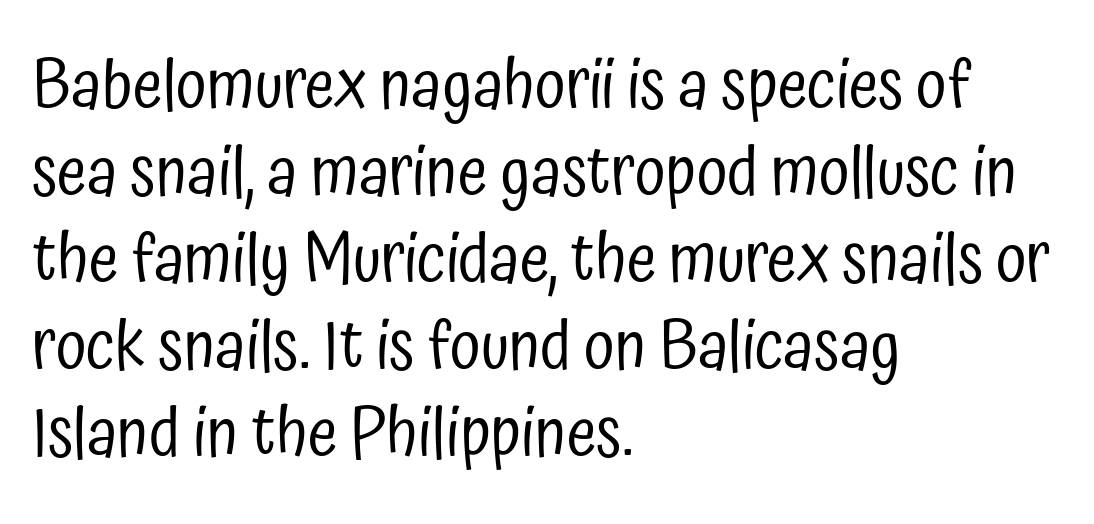
The image shows 68 px regular-weight, condensed sans-serif type, upright; set left-aligned, normal line spacing (1.28x), normal letter spacing, not underlined; low stroke contrast and a medium x-height.
